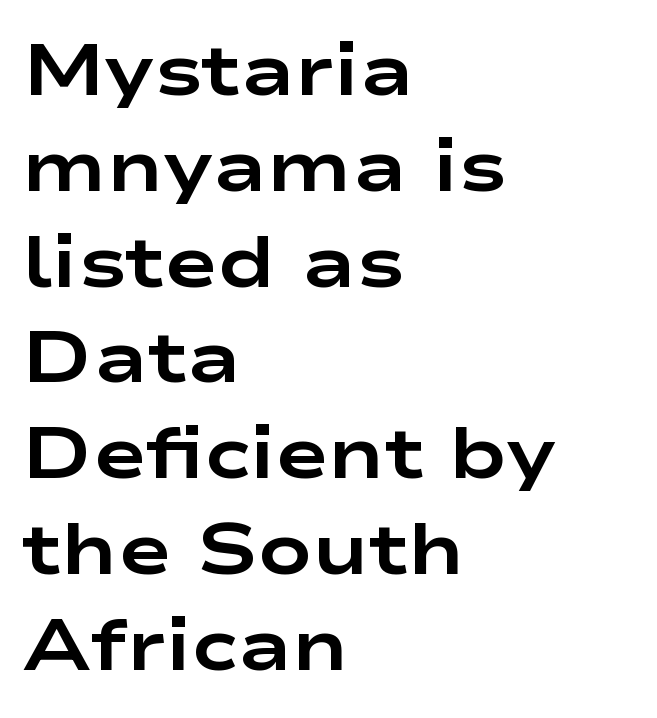
The image shows 72 px bold, wide sans-serif type, upright; set left-aligned, normal line spacing (1.33x), normal letter spacing, not underlined; low stroke contrast and a medium x-height.
